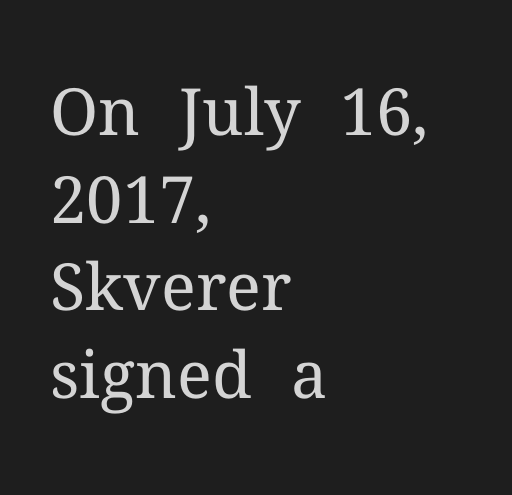
The image shows 65 px regular-weight serif type, upright; set left-aligned, normal line spacing (1.35x), normal letter spacing, not underlined; medium stroke contrast and a medium x-height.
